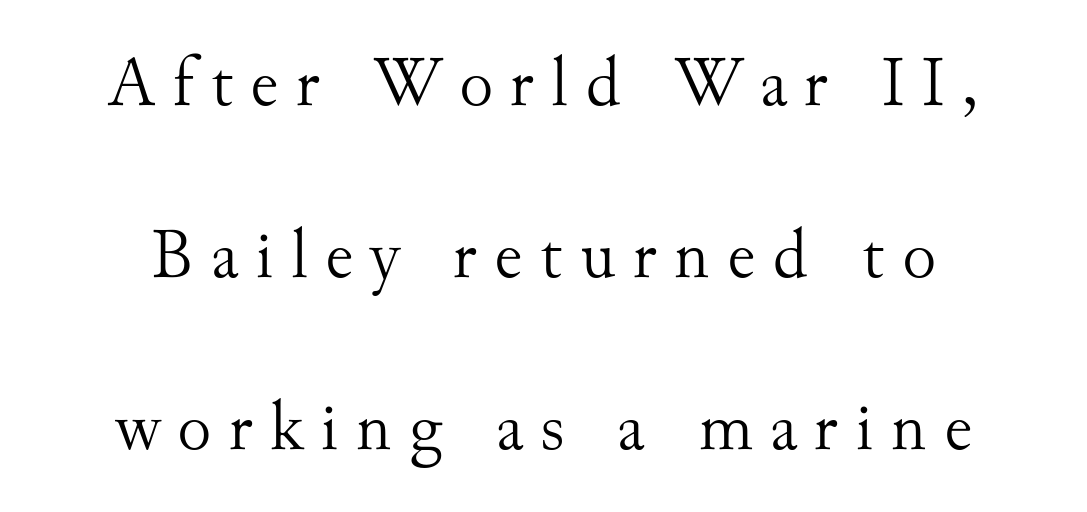
{"serif": "yes", "italic": "no", "bold": "no", "weight": "light", "width": "normal", "stroke_contrast": "medium", "x_height": "small", "monospaced": "no", "underline": "no", "line_spacing": "loose", "line_spacing_ratio": 2.42, "letter_spacing": "wide", "letter_spacing_em": 0.24, "glyph_px": 71}
